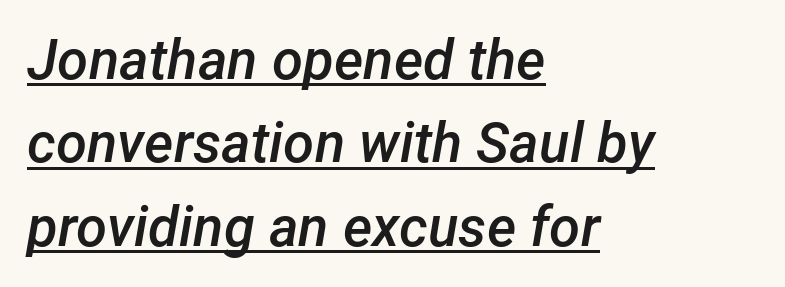
Q: Is the text bold? A: Semi-bold.
Q: Is the text italic (slanted)? A: Yes, it leans right by about 12 degrees.
Q: Is the text underlined? A: Yes.
Q: How is the paragraph aligned? A: Left-aligned.
Q: Is the spacing between letters normal or unusually wide? A: Normal.
Q: Is the spacing between lines tight, normal or loose? A: Normal.
Q: Width (condensed, normal, or wide)? A: Normal.
Q: Stroke contrast? A: Low.
Q: x-height? A: Medium.
Q: Monospaced? A: No.
